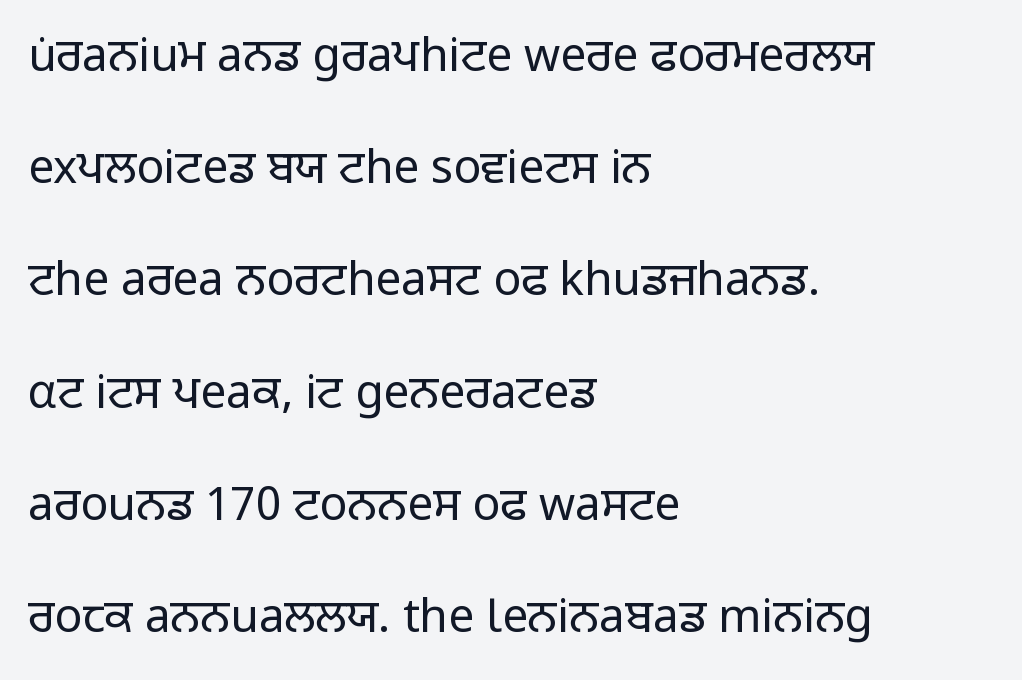
This is the regular roman posture of the typeface. Letters have the restrained weight of plain body copy at most. In CSS terms this would be text-align: left. Letter spacing: default. The passage shown is typed in a proportional face where columns would drift.
